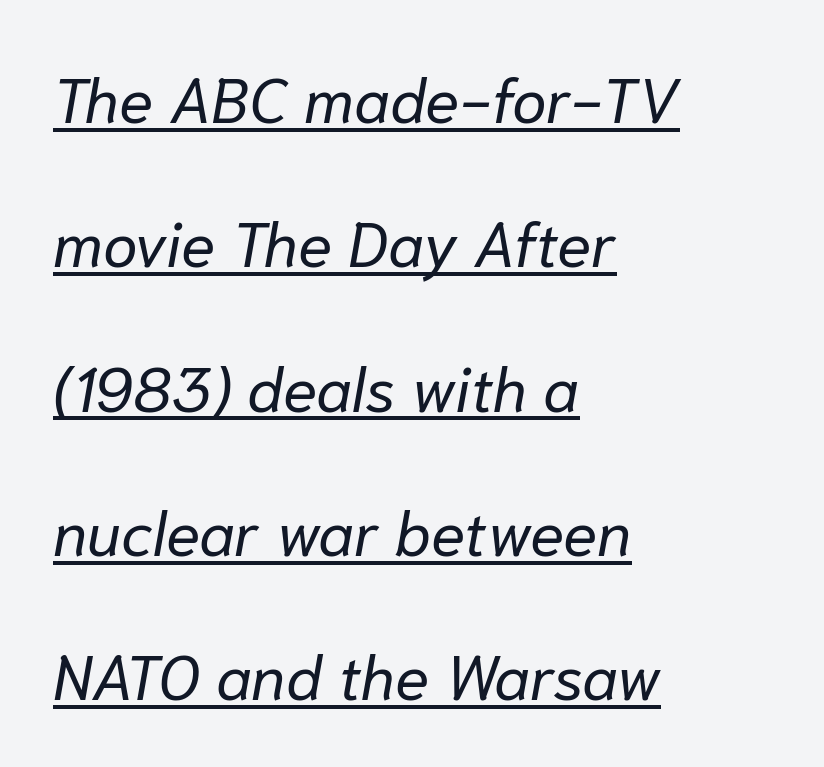
Whoever set this chose breathing room over compactness in the vertical rhythm. The typesetting does not lean heavy: it is not bold. Think of a printed novel: that variable character pitch is what you see here. Every character sits at an angle, as italics do. The letterforms sit shoulder to shoulder at normal distance. Somebody hit Ctrl+U on this one — the words are underlined.
